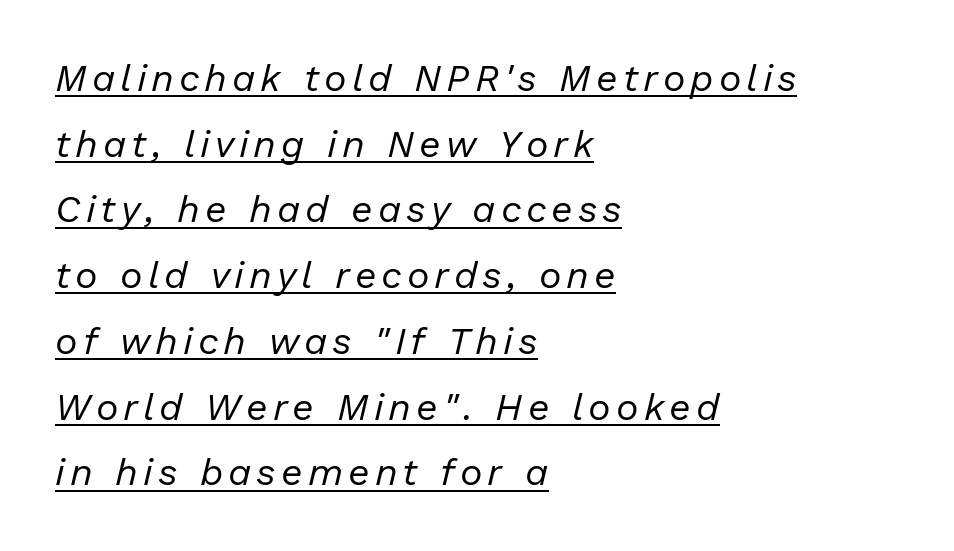
{"italic": "yes", "lean": "right", "slant_degrees": 13, "bold": "no", "weight": "regular", "width": "normal", "stroke_contrast": "low", "x_height": "medium", "monospaced": "no", "underline": "yes", "align": "left", "line_spacing_ratio": 1.73, "glyph_px": 38}
